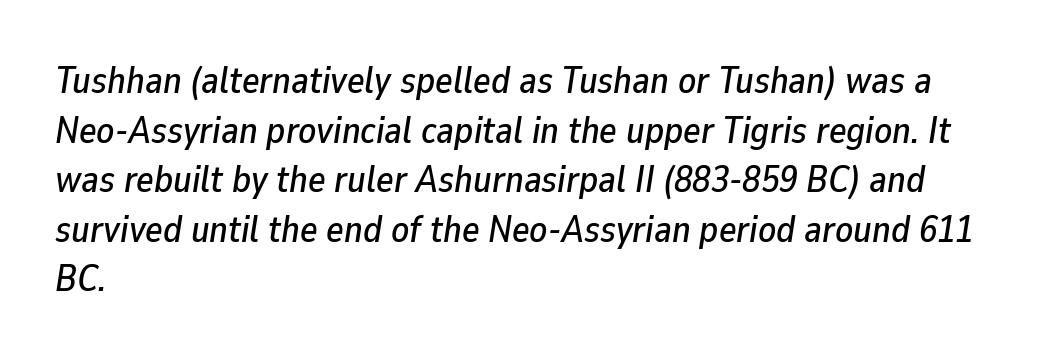
The image shows 37 px text type, italic (leaning right); set left-aligned, normal line spacing (1.34x), normal letter spacing, not underlined; low stroke contrast and a medium x-height.
